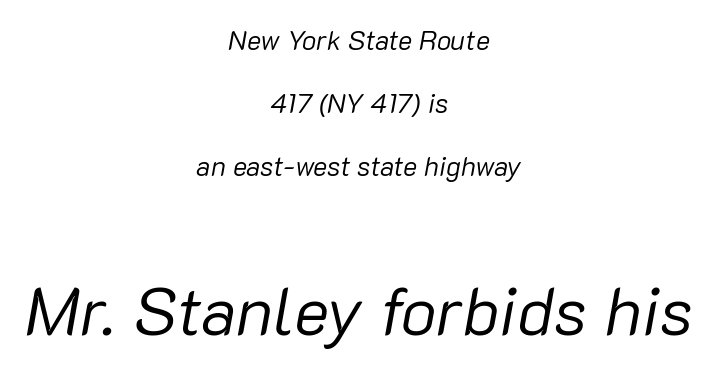
The image shows 67 px regular-weight type, italic (leaning right); set centered, loose line spacing (2.34x), normal letter spacing, not underlined; the second (bottom) block is 2.48x larger; low stroke contrast and a medium x-height.
